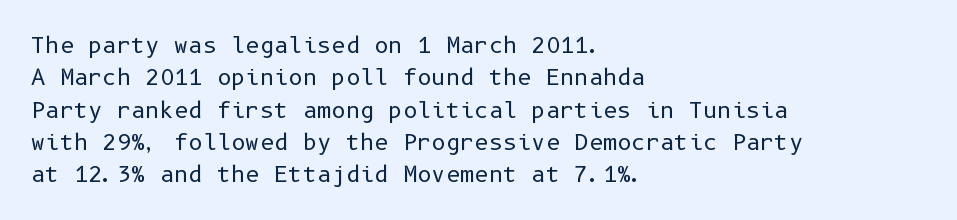
Does extra space separate the letters? No, they use regular spacing. Compared with a typical body face, this is equally light or lighter still. Casual observation: everything's shoved over to the left. This sample keeps an unexceptional amount of space between lines.
